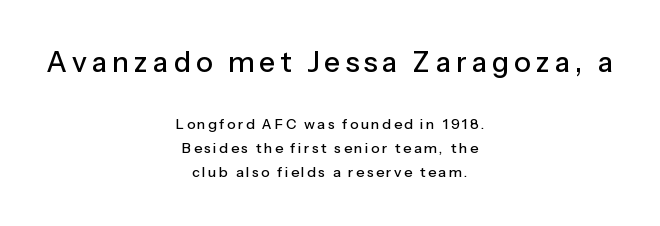
Q: Is the text italic (slanted)? A: No, it is upright.
Q: Is the typeface a serif or a sans-serif typeface? A: Sans-serif.
Q: Is the text underlined? A: No.
Q: How is the paragraph aligned? A: Centered.
Q: Which block of text is set in a larger size, the first (top) or the second (bottom)? A: The first (top) one.
Q: Width (condensed, normal, or wide)? A: Normal.
Q: Stroke contrast? A: Low.
Q: x-height? A: Medium.
Q: Monospaced? A: No.
